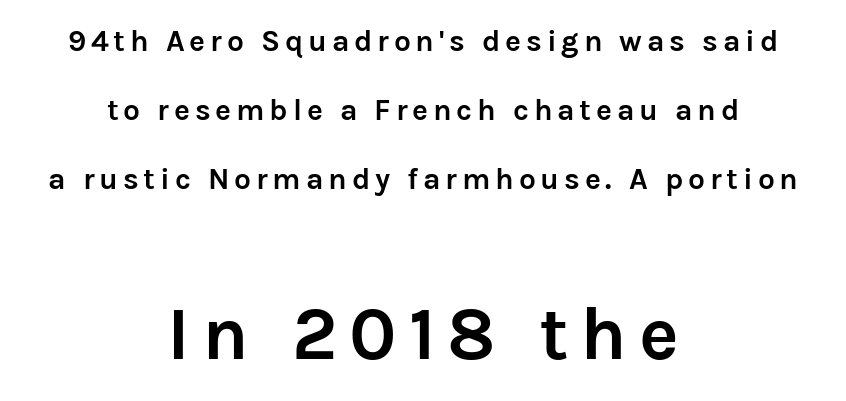
{"serif": "no", "italic": "no", "bold": "yes", "weight": "semibold", "width": "normal", "stroke_contrast": "low", "x_height": "medium", "monospaced": "no", "underline": "no", "align": "center", "line_spacing": "loose", "line_spacing_ratio": 2.3, "larger_block": "second", "size_ratio": 2.5, "glyph_px": 75}
